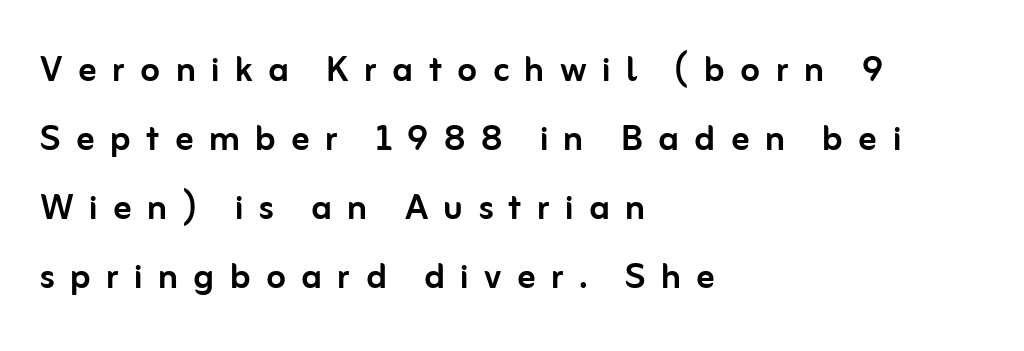
The setting favours the left margin, as ordinary paragraphs usually do. No feet cap the strokes, marking this as sans-serif type. Italic? Not at all — the glyphs are vertical. Quick note: underline off. The rendering inserts visible extra space after every character.
